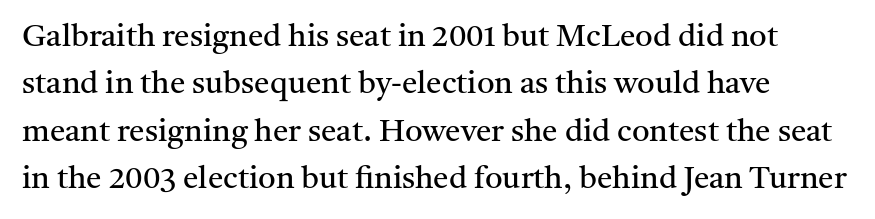
{"serif": "yes", "italic": "no", "bold": "no", "weight": "regular", "width": "normal", "stroke_contrast": "medium", "x_height": "medium", "monospaced": "no", "underline": "no", "line_spacing": "normal", "line_spacing_ratio": 1.53, "letter_spacing": "normal", "letter_spacing_em": 0.0, "glyph_px": 31}
